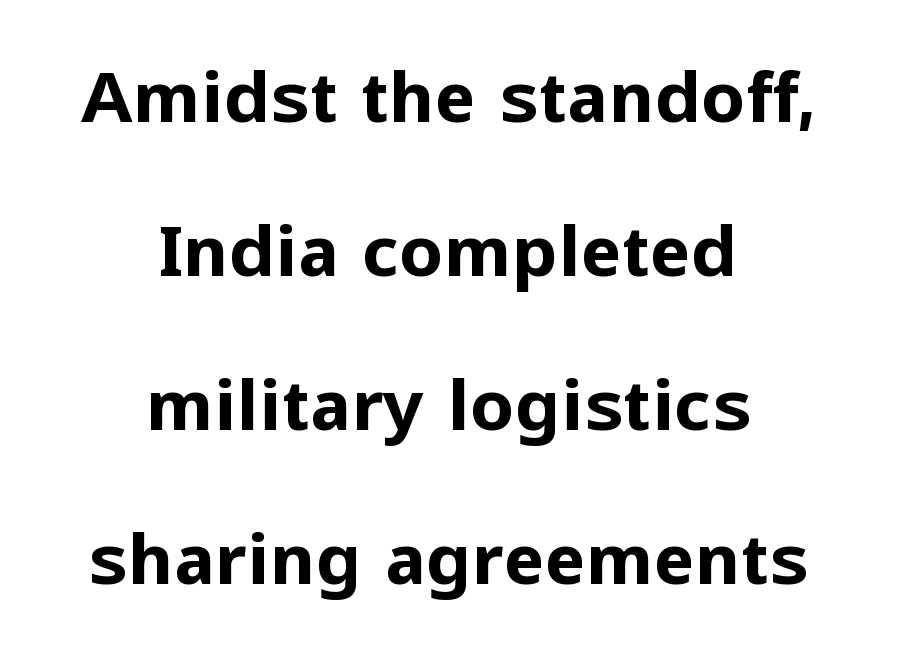
{"serif": "no", "italic": "no", "bold": "yes", "weight": "bold", "width": "normal", "stroke_contrast": "low", "x_height": "medium", "monospaced": "no", "underline": "no", "align": "center", "line_spacing": "loose", "line_spacing_ratio": 2.2, "letter_spacing": "normal", "letter_spacing_em": 0.0, "glyph_px": 70}
